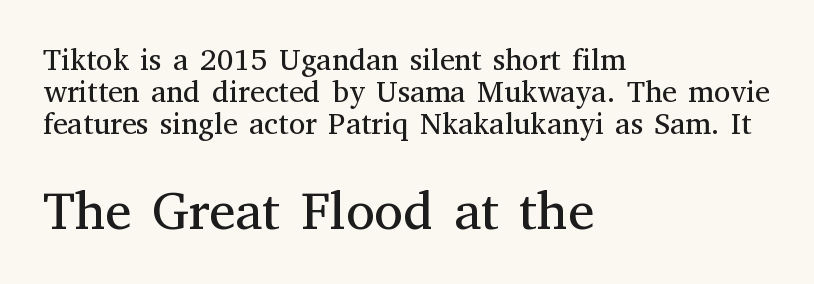
{"serif": "yes", "italic": "no", "bold": "no", "weight": "regular", "width": "normal", "stroke_contrast": "medium", "x_height": "medium", "monospaced": "no", "underline": "no", "align": "left", "line_spacing": "tight", "line_spacing_ratio": 1.07, "letter_spacing": "normal", "letter_spacing_em": 0.0, "larger_block": "second", "size_ratio": 1.77, "glyph_px": 53}
